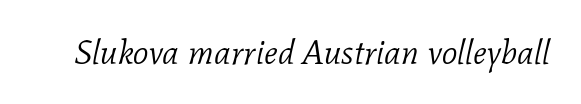
Q: Is the text bold? A: No.
Q: Is the text italic (slanted)? A: Yes, it leans right by about 11 degrees.
Q: Is the typeface a serif or a sans-serif typeface? A: Serif.
Q: Is the text underlined? A: No.
Q: Is the spacing between letters normal or unusually wide? A: Normal.
Q: Width (condensed, normal, or wide)? A: Normal.
Q: Stroke contrast? A: Low.
Q: x-height? A: Medium.
Q: Monospaced? A: No.
